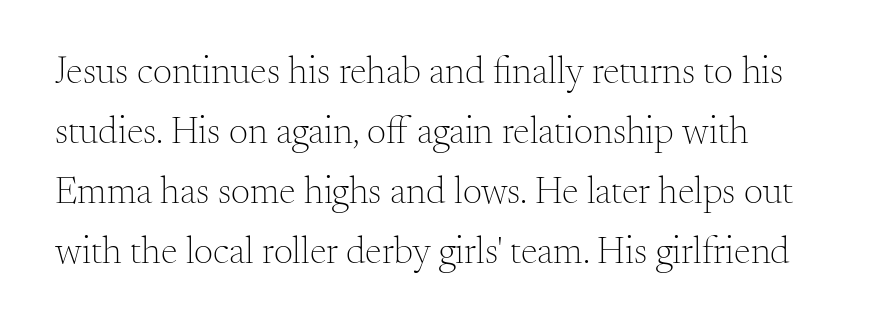
The image shows 38 px light serif type, upright; set left-aligned, normal line spacing (1.58x), normal letter spacing, not underlined; medium stroke contrast and a small x-height.
